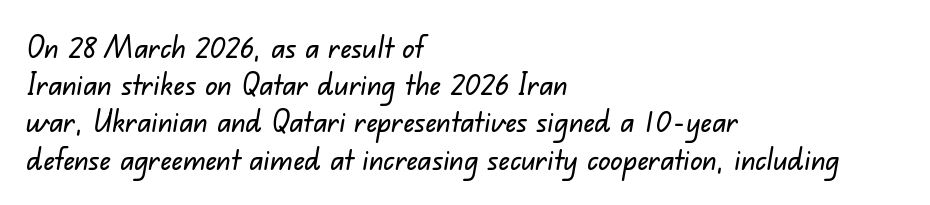
Varying glyph widths throughout — classic text-font behaviour. The lines are quadded left. A bare baseline throughout the passage. Tracking value appears to be zero — textbook default spacing. Each letter's strokes conclude bluntly, with no projecting serifs.
